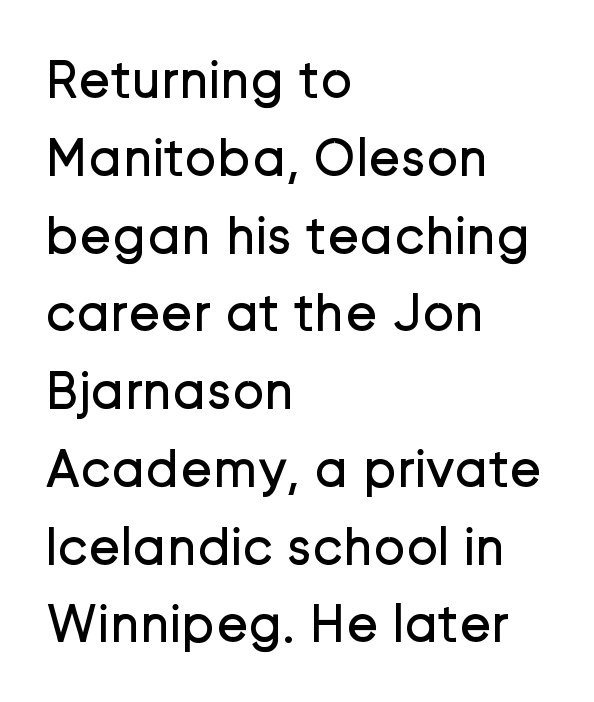
Note the varied advance widths — an 'i' is clearly narrower than an 'm'. Plain, unruled lines of type. Note: no serifs on the glyphs. What stands out about the letter spacing? Nothing — it is the standard amount.
